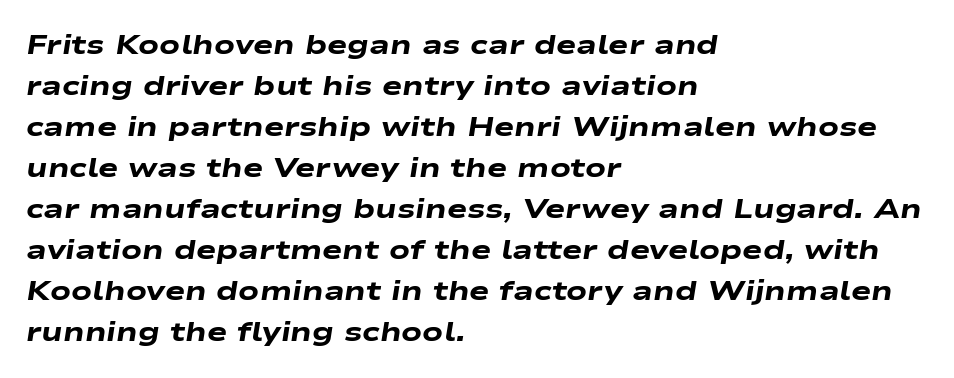
{"italic": "yes", "lean": "right", "slant_degrees": 9, "bold": "yes", "underline": "no", "align": "left", "line_spacing": "normal", "line_spacing_ratio": 1.52, "letter_spacing": "normal", "letter_spacing_em": 0.0, "glyph_px": 27}
